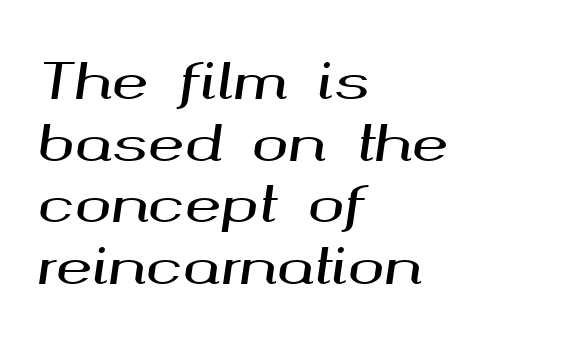
The image shows 49 px wide type, italic (leaning right); set left-aligned, normal line spacing (1.26x), normal letter spacing, not underlined; medium stroke contrast and a medium x-height.
